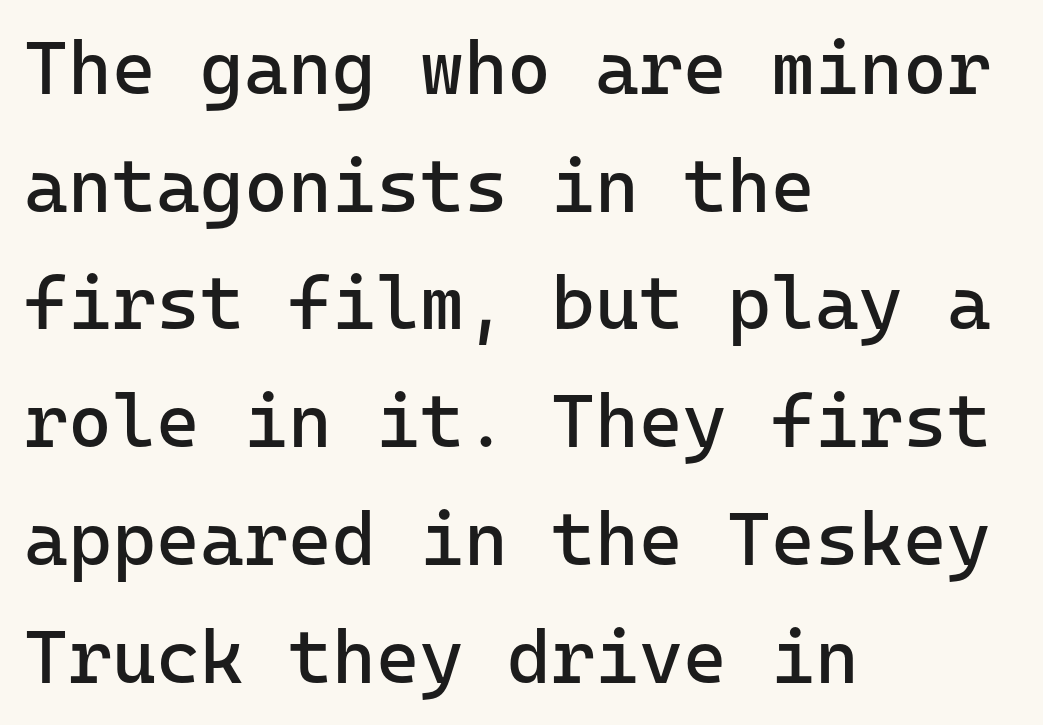
The image shows 75 px regular-weight sans-serif type, upright, monospaced; set left-aligned, normal line spacing (1.57x), normal letter spacing, not underlined; low stroke contrast and a medium x-height.
